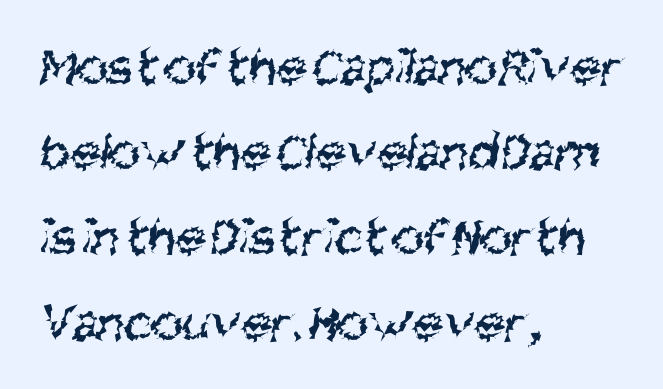
{"serif": "no", "bold": "no", "weight": "regular", "width": "condensed", "stroke_contrast": "medium", "x_height": "large", "monospaced": "no", "underline": "no", "align": "left", "line_spacing": "normal", "line_spacing_ratio": 1.55, "letter_spacing": "normal", "letter_spacing_em": 0.0, "glyph_px": 55}
